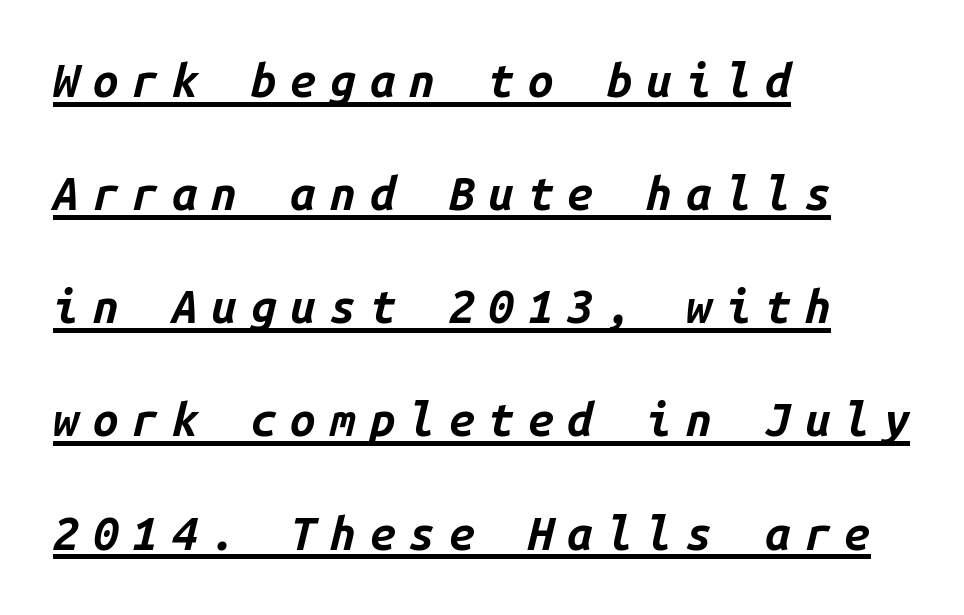
Q: Is the text bold? A: Yes.
Q: Is the text italic (slanted)? A: Yes, it leans right by about 14 degrees.
Q: Is the text underlined? A: Yes.
Q: How is the paragraph aligned? A: Left-aligned.
Q: Is the spacing between letters normal or unusually wide? A: Unusually wide.
Q: Is the spacing between lines tight, normal or loose? A: Loose.
Q: Width (condensed, normal, or wide)? A: Normal.
Q: Stroke contrast? A: Low.
Q: x-height? A: Medium.
Q: Monospaced? A: Yes.
